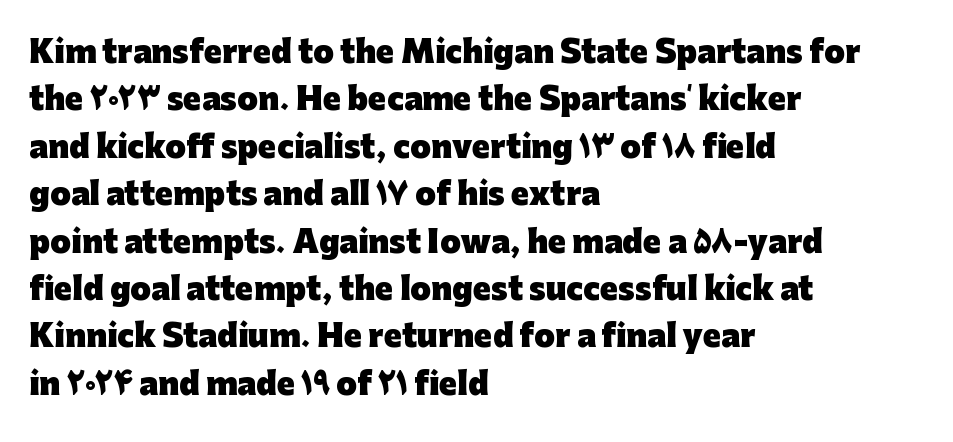
{"serif": "no", "italic": "no", "bold": "yes", "weight": "heavy", "width": "normal", "stroke_contrast": "low", "x_height": "medium", "monospaced": "no", "underline": "no", "align": "left", "line_spacing": "normal", "line_spacing_ratio": 1.58, "letter_spacing": "normal", "letter_spacing_em": 0.0, "glyph_px": 30}
